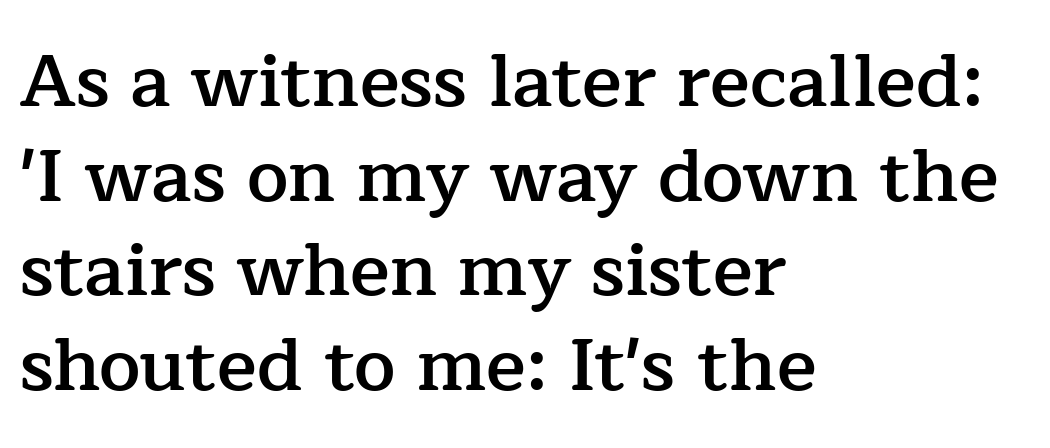
Q: Is the text bold? A: Semi-bold.
Q: Is the text italic (slanted)? A: No, it is upright.
Q: Is the typeface a serif or a sans-serif typeface? A: Serif.
Q: Is the text underlined? A: No.
Q: How is the paragraph aligned? A: Left-aligned.
Q: Is the spacing between letters normal or unusually wide? A: Normal.
Q: Is the spacing between lines tight, normal or loose? A: Normal.
Q: Width (condensed, normal, or wide)? A: Normal.
Q: Stroke contrast? A: Low.
Q: x-height? A: Medium.
Q: Monospaced? A: No.
